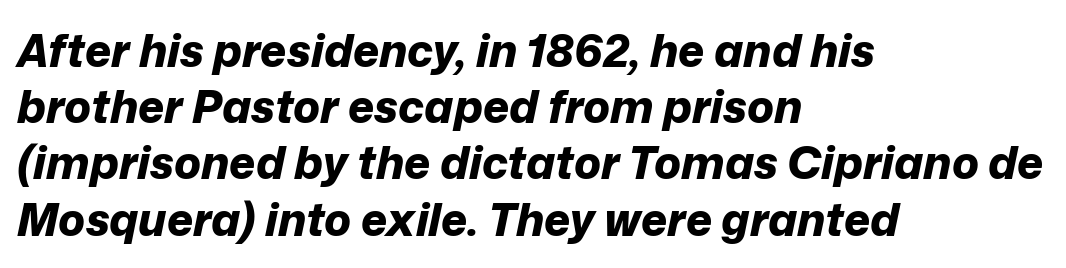
The type is set solid horizontally, with unmodified tracking. The rendering applies a slant to the glyphs. This sample is left-justified, so line endings fall wherever the words run out. Honestly, the row spacing looks completely unremarkable. A typesetter would call this proportional, since set widths differ per character. As a designer I'd log this as weight 700, bold.
